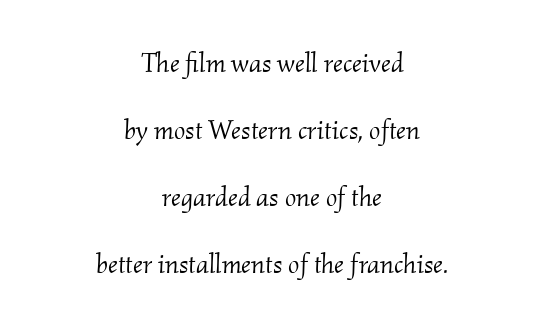
The image shows 27 px text type, italic (leaning right); set centered, loose line spacing (2.48x), normal letter spacing, not underlined.
